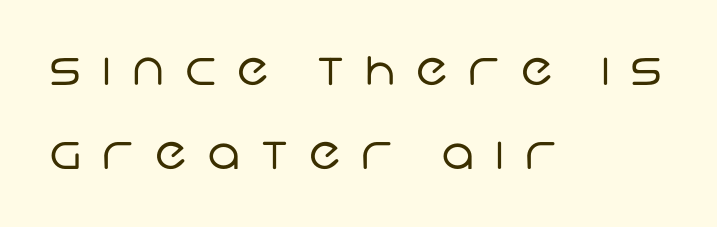
Q: Is the text bold? A: No.
Q: Is the typeface a serif or a sans-serif typeface? A: Sans-serif.
Q: Is the text underlined? A: No.
Q: How is the paragraph aligned? A: Left-aligned.
Q: Is the spacing between letters normal or unusually wide? A: Unusually wide.
Q: Is the spacing between lines tight, normal or loose? A: Loose.
Q: Width (condensed, normal, or wide)? A: Normal.
Q: Stroke contrast? A: Low.
Q: x-height? A: Large.
Q: Monospaced? A: No.
